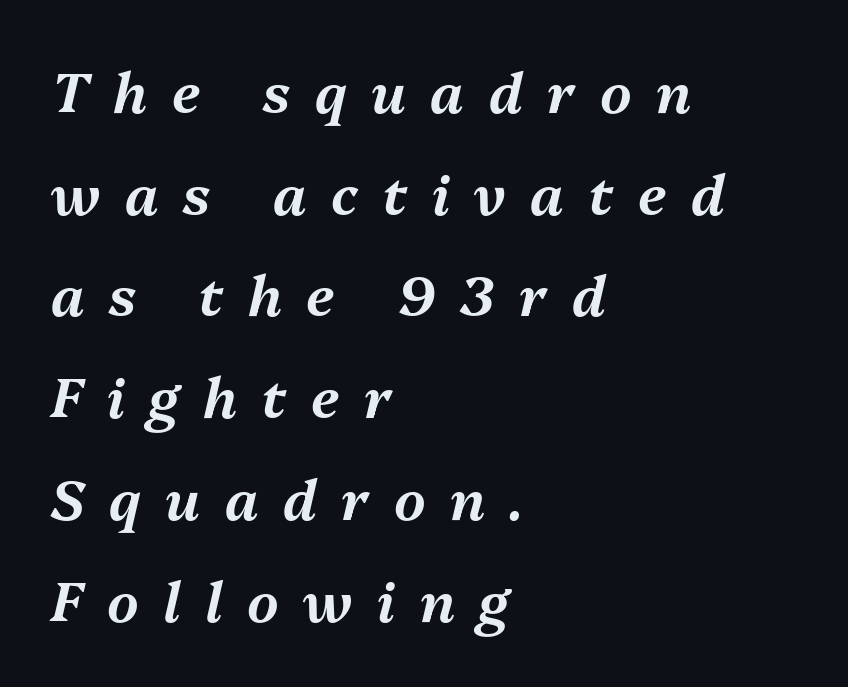
The image shows 55 px text type, italic (leaning right); set left-aligned, line spacing 1.85x, unusually wide letter spacing (+0.45 em), not underlined; medium stroke contrast and a medium x-height.
